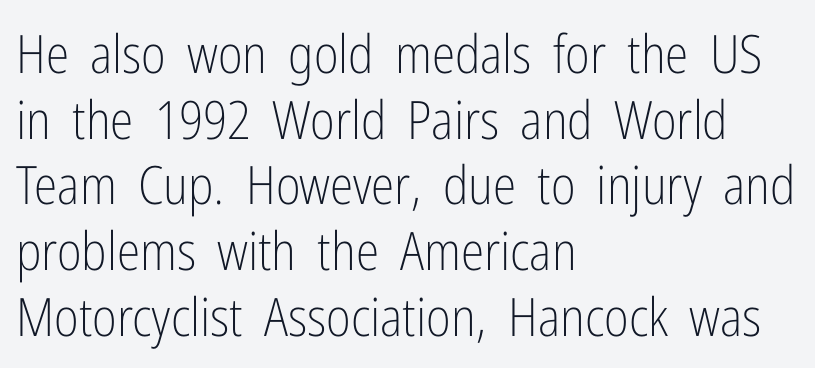
{"serif": "no", "italic": "no", "bold": "no", "weight": "light", "width": "condensed", "stroke_contrast": "low", "x_height": "medium", "monospaced": "no", "underline": "no", "align": "left", "line_spacing_ratio": 1.24, "letter_spacing": "normal", "letter_spacing_em": 0.0, "glyph_px": 53}
